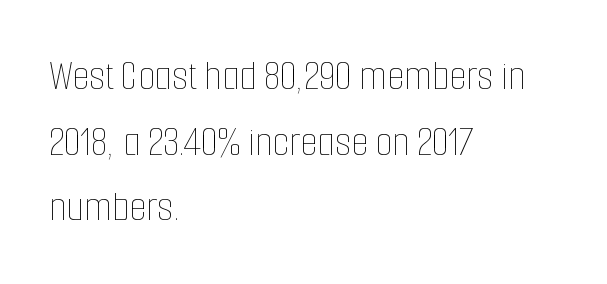
{"italic": "no", "bold": "no", "weight": "thin", "width": "condensed", "stroke_contrast": "low", "x_height": "medium", "monospaced": "no", "underline": "no", "align": "left", "line_spacing": "normal", "line_spacing_ratio": 1.49, "letter_spacing": "normal", "letter_spacing_em": 0.0, "glyph_px": 44}
